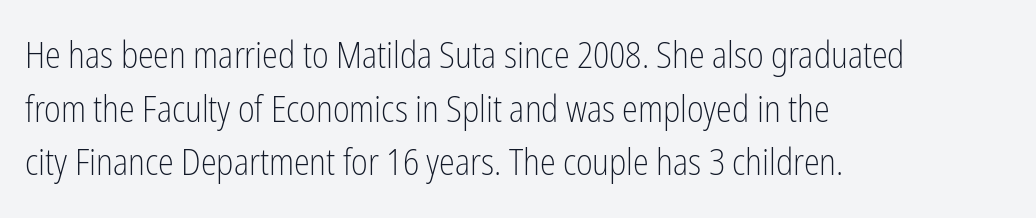
Q: Is the text bold? A: No.
Q: Is the text italic (slanted)? A: No, it is upright.
Q: Is the typeface a serif or a sans-serif typeface? A: Sans-serif.
Q: Is the text underlined? A: No.
Q: How is the paragraph aligned? A: Left-aligned.
Q: Is the spacing between letters normal or unusually wide? A: Normal.
Q: Is the spacing between lines tight, normal or loose? A: Normal.
Q: Width (condensed, normal, or wide)? A: Condensed.
Q: Stroke contrast? A: Low.
Q: x-height? A: Medium.
Q: Monospaced? A: No.
